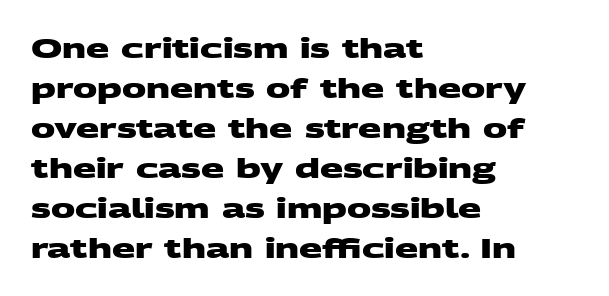
Q: Is the text bold? A: Yes.
Q: Is the text underlined? A: No.
Q: How is the paragraph aligned? A: Left-aligned.
Q: Is the spacing between letters normal or unusually wide? A: Normal.
Q: Is the spacing between lines tight, normal or loose? A: Normal.
